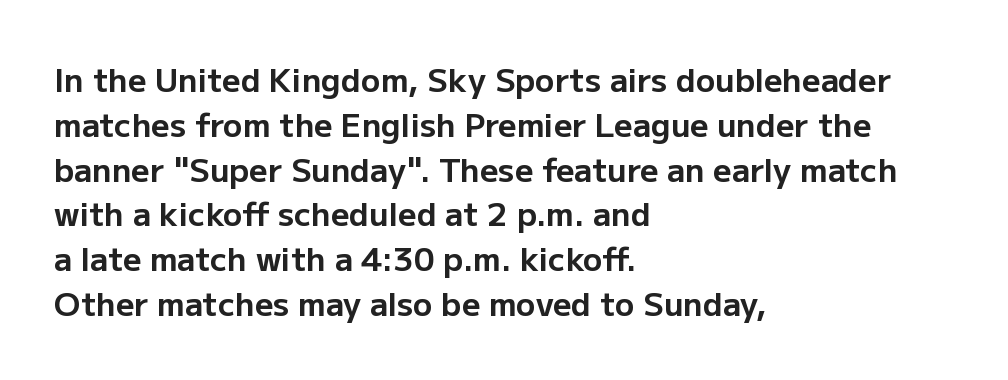
Q: Is the text bold? A: Yes.
Q: Is the text italic (slanted)? A: No, it is upright.
Q: Is the typeface a serif or a sans-serif typeface? A: Sans-serif.
Q: Is the text underlined? A: No.
Q: How is the paragraph aligned? A: Left-aligned.
Q: Is the spacing between letters normal or unusually wide? A: Normal.
Q: Is the spacing between lines tight, normal or loose? A: Normal.
Q: Width (condensed, normal, or wide)? A: Normal.
Q: Stroke contrast? A: Low.
Q: x-height? A: Medium.
Q: Monospaced? A: No.
